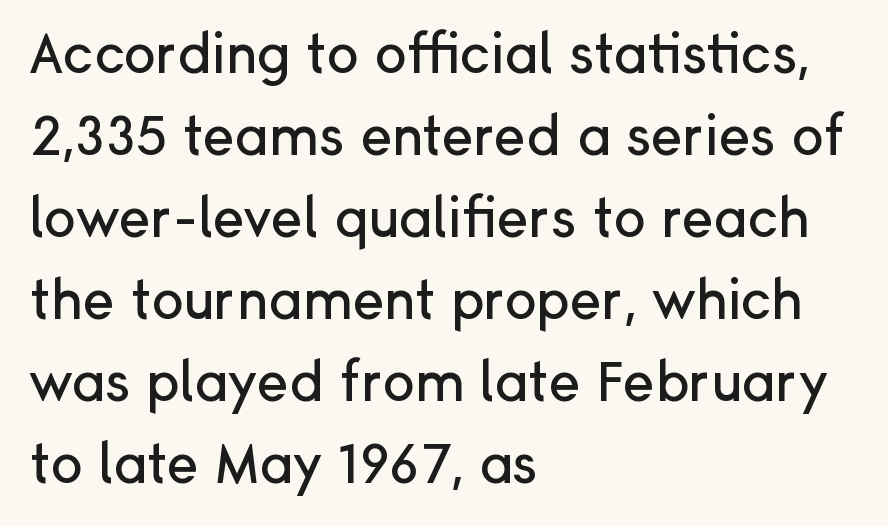
The image shows 54 px sans-serif type, upright; set left-aligned, normal line spacing (1.52x), normal letter spacing, not underlined; low stroke contrast and a medium x-height.
